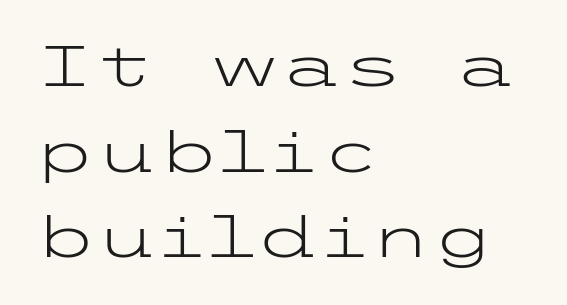
Q: Is the text bold? A: No.
Q: Is the text italic (slanted)? A: No, it is upright.
Q: Is the typeface a serif or a sans-serif typeface? A: Sans-serif.
Q: Is the text underlined? A: No.
Q: How is the paragraph aligned? A: Left-aligned.
Q: Is the spacing between letters normal or unusually wide? A: Normal.
Q: Is the spacing between lines tight, normal or loose? A: Normal.
Q: Width (condensed, normal, or wide)? A: Wide.
Q: Stroke contrast? A: Low.
Q: x-height? A: Medium.
